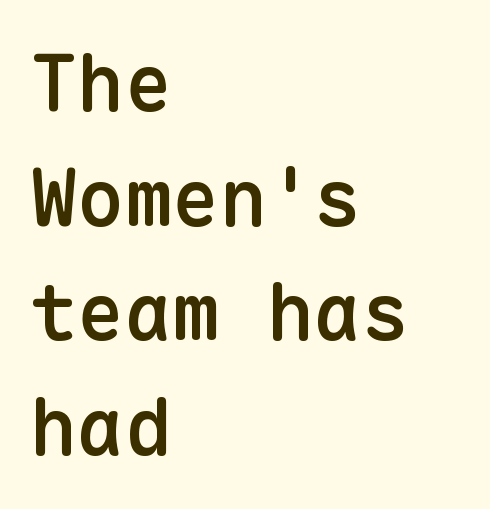
Q: Is the text bold? A: Semi-bold.
Q: Is the text italic (slanted)? A: No, it is upright.
Q: Is the typeface a serif or a sans-serif typeface? A: Sans-serif.
Q: Is the text underlined? A: No.
Q: How is the paragraph aligned? A: Left-aligned.
Q: Is the spacing between letters normal or unusually wide? A: Normal.
Q: Is the spacing between lines tight, normal or loose? A: Normal.
Q: Width (condensed, normal, or wide)? A: Normal.
Q: Stroke contrast? A: Low.
Q: x-height? A: Medium.
Q: Monospaced? A: Yes.
